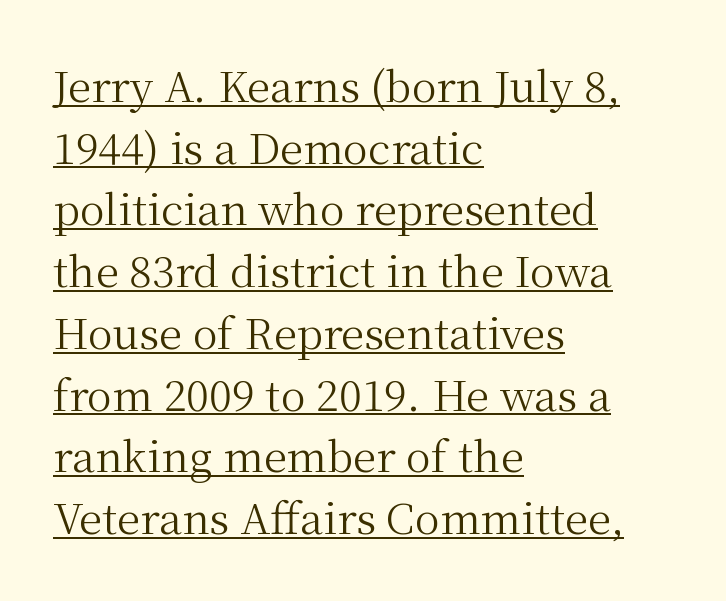
{"serif": "yes", "italic": "no", "bold": "no", "weight": "regular", "width": "normal", "stroke_contrast": "medium", "x_height": "medium", "monospaced": "no", "underline": "yes", "align": "left", "line_spacing": "normal", "line_spacing_ratio": 1.47, "letter_spacing": "normal", "letter_spacing_em": 0.0, "glyph_px": 42}
